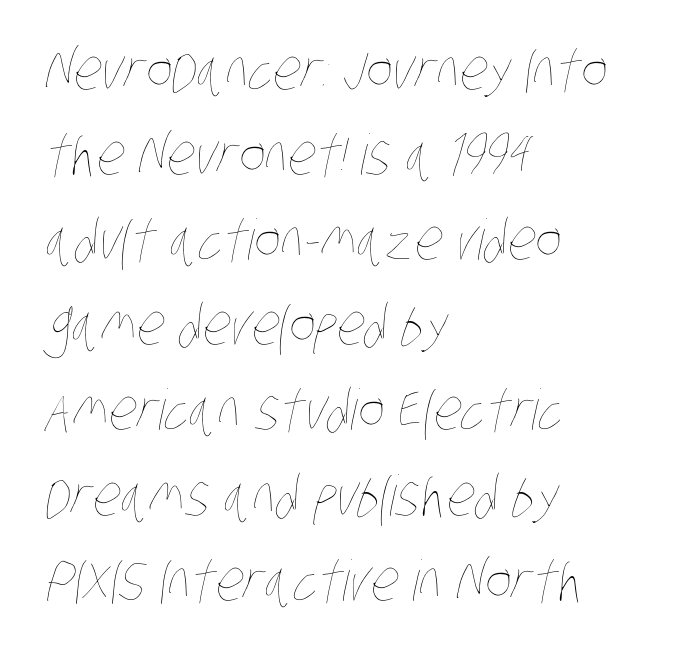
Plain, unruled lines of type. A typesetter would call this proportional, since set widths differ per character. Vertically, the passage feels balanced, rows spaced as you'd expect. One-word summary of the alignment: left. The weight tops out at a normal text grade. A typesetter would call this zero additional tracking.
